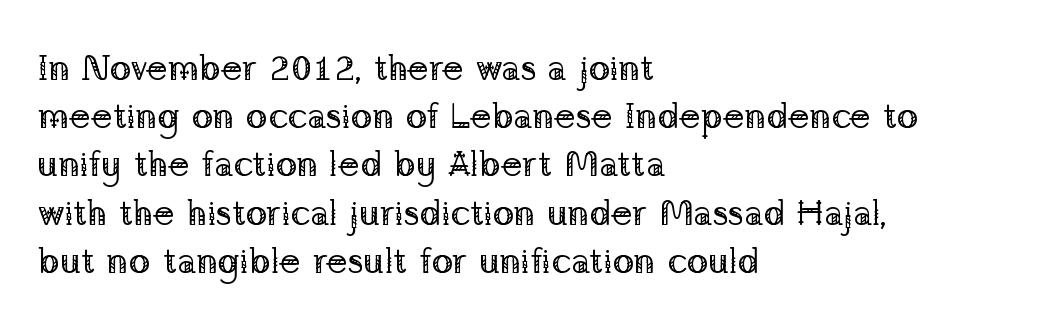
{"serif": "yes", "italic": "no", "bold": "no", "weight": "regular", "width": "normal", "stroke_contrast": "low", "x_height": "medium", "monospaced": "no", "underline": "no", "align": "left", "line_spacing": "normal", "line_spacing_ratio": 1.34, "letter_spacing": "normal", "letter_spacing_em": 0.0, "glyph_px": 36}
